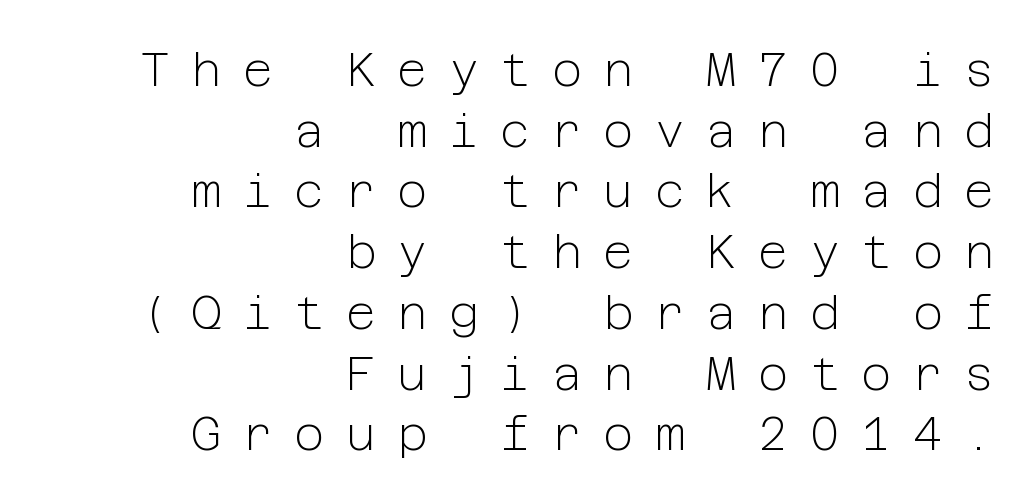
Q: Is the text bold? A: No.
Q: Is the text italic (slanted)? A: No, it is upright.
Q: Is the typeface a serif or a sans-serif typeface? A: Sans-serif.
Q: Is the text underlined? A: No.
Q: How is the paragraph aligned? A: Right-aligned.
Q: Is the spacing between letters normal or unusually wide? A: Unusually wide.
Q: Is the spacing between lines tight, normal or loose? A: Normal.
Q: Width (condensed, normal, or wide)? A: Normal.
Q: Stroke contrast? A: Low.
Q: x-height? A: Medium.
